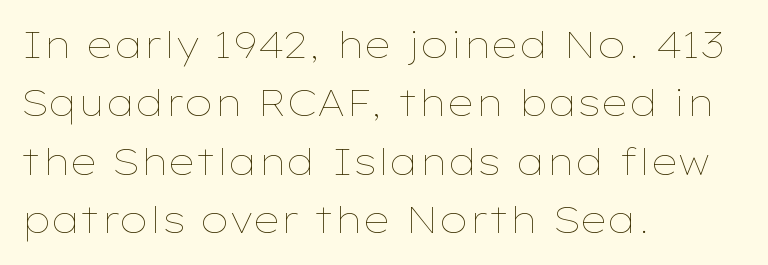
{"italic": "no", "bold": "no", "weight": "thin", "width": "wide", "stroke_contrast": "low", "x_height": "medium", "monospaced": "no", "underline": "no", "align": "left", "line_spacing": "normal", "line_spacing_ratio": 1.58, "letter_spacing": "normal", "letter_spacing_em": 0.0, "glyph_px": 37}
